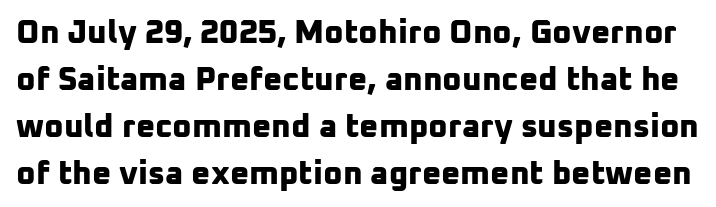
{"serif": "no", "bold": "yes", "weight": "bold", "width": "normal", "stroke_contrast": "low", "x_height": "medium", "monospaced": "no", "underline": "no", "line_spacing": "normal", "line_spacing_ratio": 1.42, "letter_spacing": "normal", "letter_spacing_em": 0.0, "glyph_px": 33}
